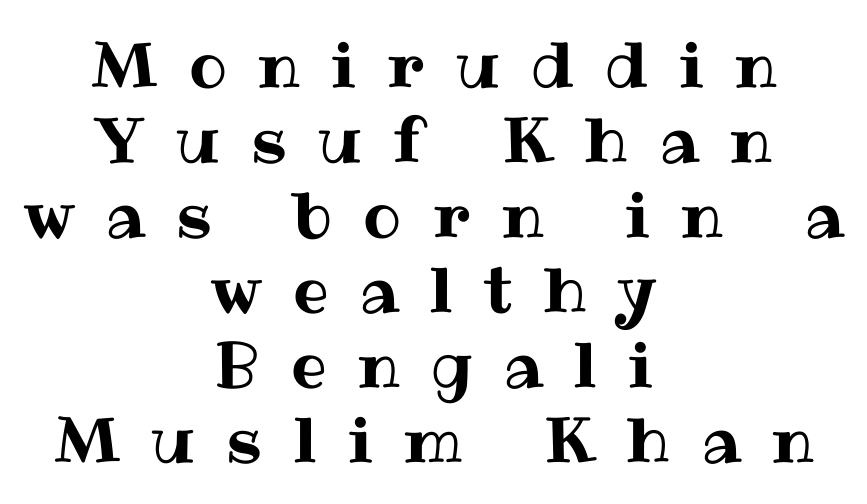
{"italic": "no", "width": "normal", "stroke_contrast": "medium", "x_height": "medium", "monospaced": "no", "underline": "no", "align": "center", "line_spacing_ratio": 1.19, "letter_spacing": "wide", "letter_spacing_em": 0.5, "glyph_px": 63}
